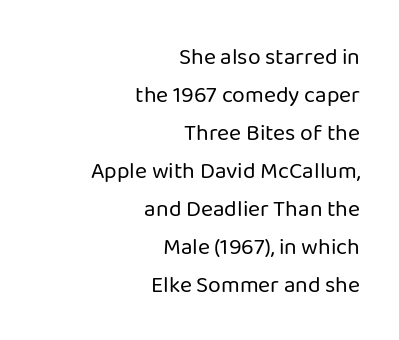
Q: Is the text bold? A: No.
Q: Is the text italic (slanted)? A: No, it is upright.
Q: Is the text underlined? A: No.
Q: How is the paragraph aligned? A: Right-aligned.
Q: Is the spacing between letters normal or unusually wide? A: Normal.
Q: Is the spacing between lines tight, normal or loose? A: Normal.
